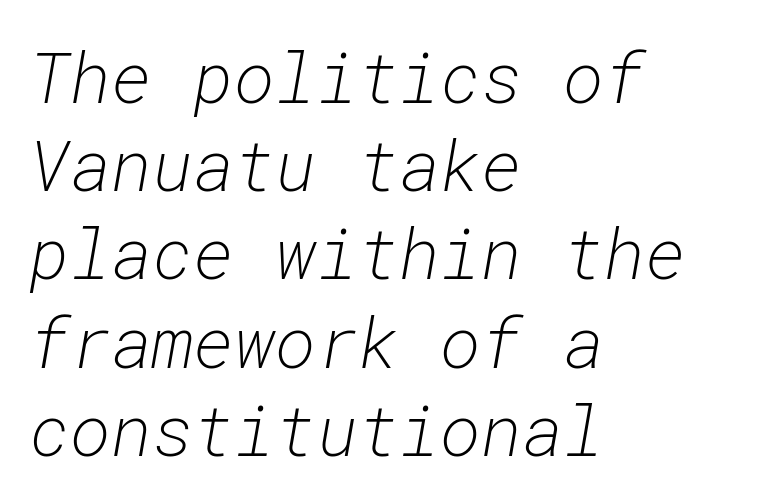
Weight: regular or lighter. Horizontal bands of white between lines are of average thickness. Think of a typewriter: that constant character pitch is what you see here. Rule under the text: the space is simply empty.
